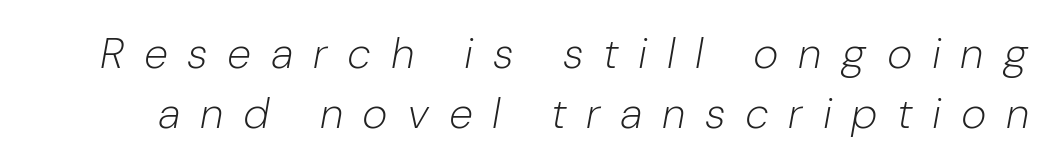
Q: Is the text bold? A: No.
Q: Is the text italic (slanted)? A: Yes, it leans right by about 10 degrees.
Q: Is the text underlined? A: No.
Q: Is the spacing between letters normal or unusually wide? A: Unusually wide.
Q: Is the spacing between lines tight, normal or loose? A: Normal.
Q: Width (condensed, normal, or wide)? A: Condensed.
Q: Stroke contrast? A: Low.
Q: x-height? A: Medium.
Q: Monospaced? A: No.
